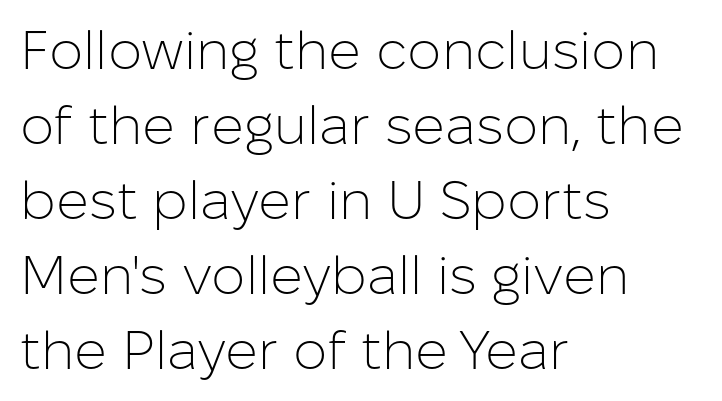
The face used here is a sans, in the tradition of grotesques and geometrics. Interline gaps are of average width in this sample. Think standard paragraph weight, or any step lighter than that. Descender tails drop into unmarked territory. Typeset ragged right — the left edge is the straight one.
